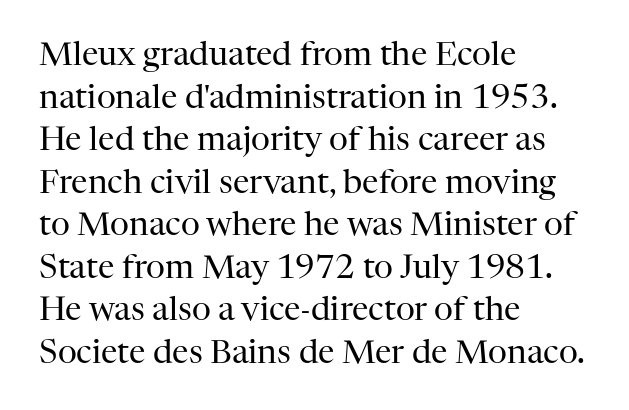
{"serif": "yes", "italic": "no", "bold": "no", "weight": "regular", "width": "normal", "stroke_contrast": "high", "x_height": "medium", "monospaced": "no", "underline": "no", "align": "left", "line_spacing": "normal", "line_spacing_ratio": 1.29, "letter_spacing": "normal", "letter_spacing_em": 0.0, "glyph_px": 33}
